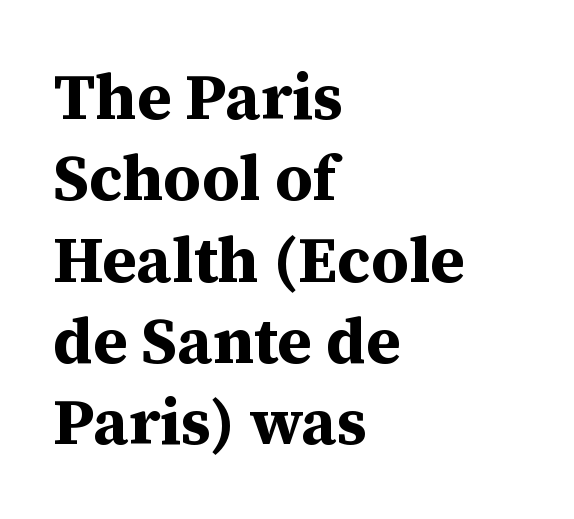
{"serif": "yes", "italic": "no", "bold": "yes", "weight": "bold", "width": "normal", "stroke_contrast": "medium", "x_height": "medium", "monospaced": "no", "underline": "no", "align": "left", "line_spacing": "normal", "line_spacing_ratio": 1.27, "letter_spacing": "normal", "letter_spacing_em": 0.0, "glyph_px": 64}
